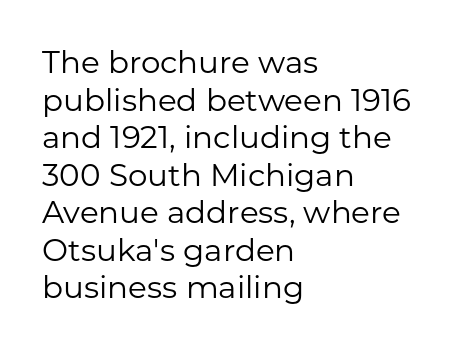
{"serif": "no", "italic": "no", "bold": "no", "weight": "regular", "width": "normal", "stroke_contrast": "low", "x_height": "medium", "monospaced": "no", "underline": "no", "align": "left", "line_spacing_ratio": 1.21, "letter_spacing": "normal", "letter_spacing_em": 0.0, "glyph_px": 31}
